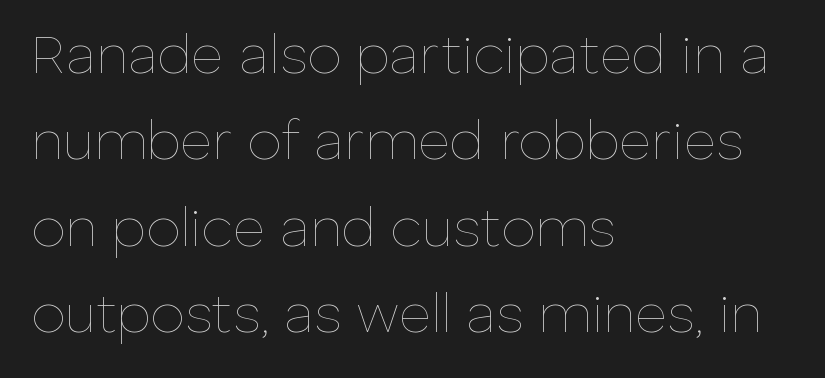
The image shows 55 px thin type, upright; set left-aligned, normal line spacing (1.57x), normal letter spacing, not underlined; low stroke contrast and a medium x-height.
